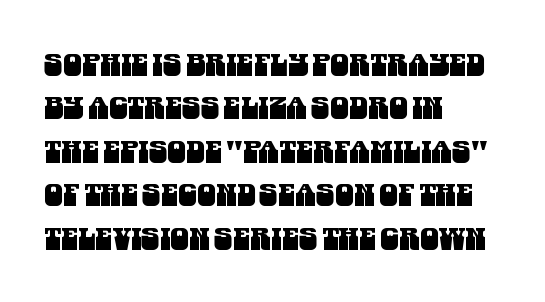
Q: Is the typeface a serif or a sans-serif typeface? A: Sans-serif.
Q: Is the text underlined? A: No.
Q: How is the paragraph aligned? A: Left-aligned.
Q: Is the spacing between letters normal or unusually wide? A: Normal.
Q: Is the spacing between lines tight, normal or loose? A: Normal.
Q: Width (condensed, normal, or wide)? A: Condensed.
Q: Stroke contrast? A: Medium.
Q: x-height? A: Large.
Q: Monospaced? A: No.
